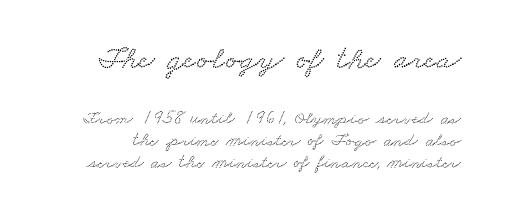
The image shows 33 px wide serif type; set line spacing 1.16x, normal letter spacing, not underlined; the first (top) block is 1.74x larger; low stroke contrast and a small x-height.
